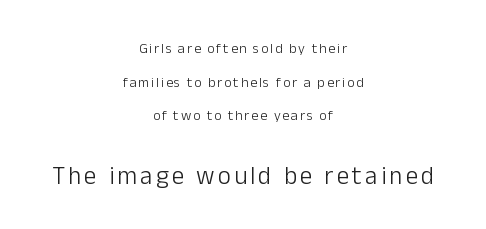
Letters have the restrained weight of plain body copy at most. The specimen omits any rule beneath the text block's lines. The rendering positions every line midway between the sides. The lettering stays uniformly vertical, giving the passage a roman look. Scale increases going downward across the two blocks.
